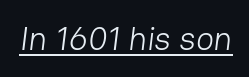
Q: Is the text bold? A: No.
Q: Is the typeface a serif or a sans-serif typeface? A: Sans-serif.
Q: Is the text underlined? A: Yes.
Q: Is the spacing between letters normal or unusually wide? A: Normal.
Q: Width (condensed, normal, or wide)? A: Normal.
Q: Stroke contrast? A: Low.
Q: x-height? A: Medium.
Q: Monospaced? A: No.
